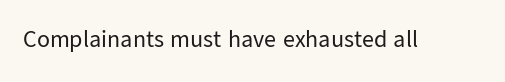
The image shows 24 px text type, upright; set normal letter spacing, not underlined.
